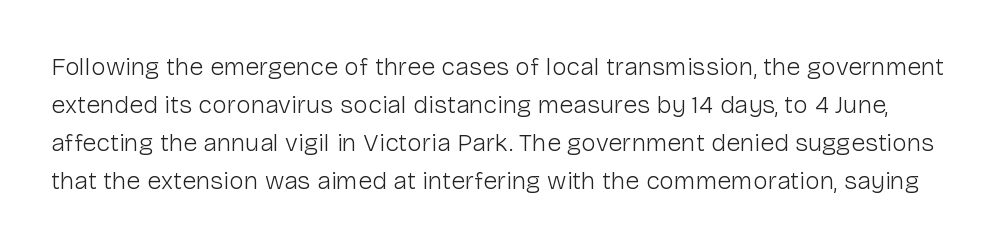
The vertical gap from one line to the next is medium. The foot of each line stays bare and open. Notice how the stems are strictly vertical — no italics here. Default kerning and tracking; the words read as compact shapes.
